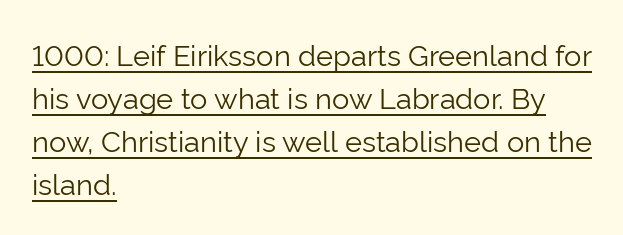
The image shows 29 px light sans-serif type, upright; set left-aligned, normal line spacing (1.48x), normal letter spacing, underlined; low stroke contrast and a medium x-height.
